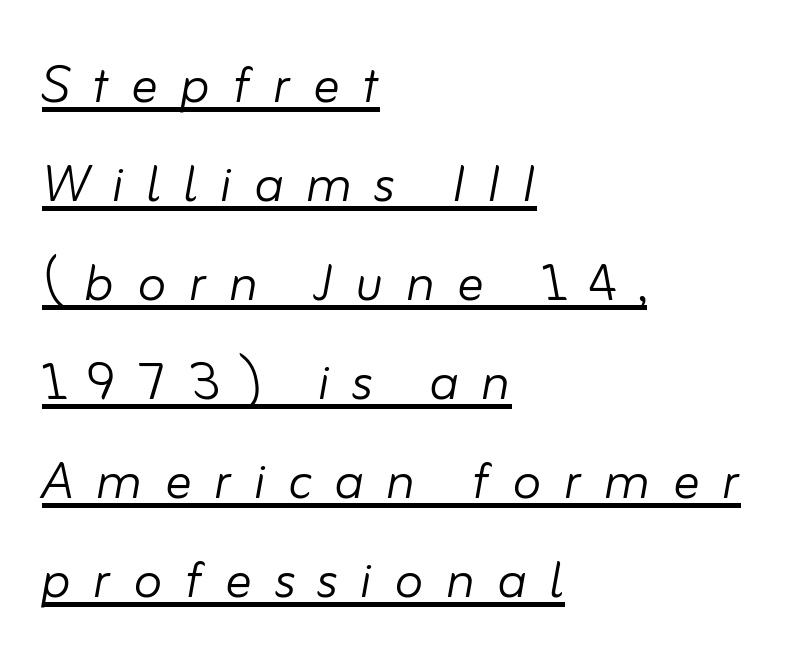
The block of text has a typical density, with ordinary space between rows. Someone cranked the tracking dial way up on this one. Glance below the letters and you will spot a drawn line. Is the type slanted? Yes — the strokes lean at a clear angle.
